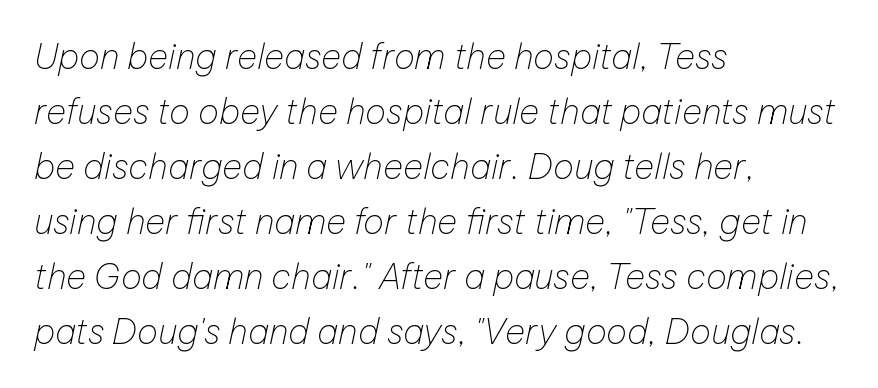
The image shows 35 px thin type, italic (leaning right); set left-aligned, normal line spacing (1.57x), normal letter spacing, not underlined; low stroke contrast and a medium x-height.
